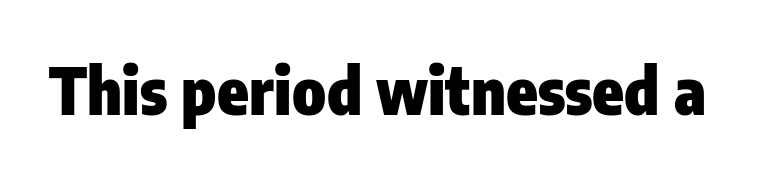
The image shows 64 px heavy, condensed sans-serif type, upright; set normal letter spacing, not underlined; low stroke contrast and a medium x-height.
